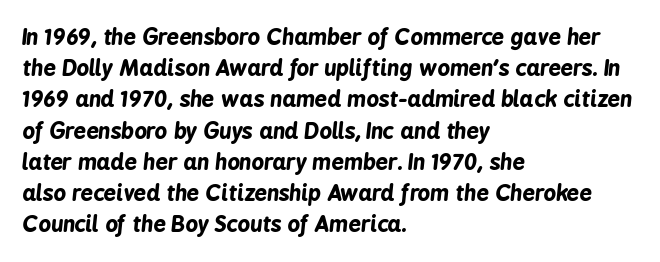
Q: Is the text bold? A: Yes.
Q: Is the text italic (slanted)? A: Yes, it leans right by about 6 degrees.
Q: Is the text underlined? A: No.
Q: How is the paragraph aligned? A: Left-aligned.
Q: Is the spacing between letters normal or unusually wide? A: Normal.
Q: Is the spacing between lines tight, normal or loose? A: Normal.
